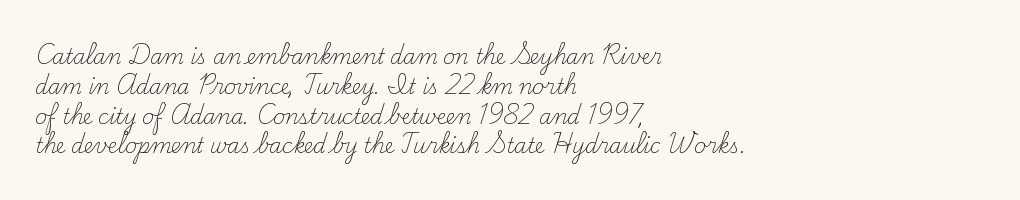
Q: Is the text bold? A: No.
Q: Is the text italic (slanted)? A: Yes.
Q: Is the text underlined? A: No.
Q: How is the paragraph aligned? A: Left-aligned.
Q: Is the spacing between letters normal or unusually wide? A: Normal.
Q: Is the spacing between lines tight, normal or loose? A: Normal.
